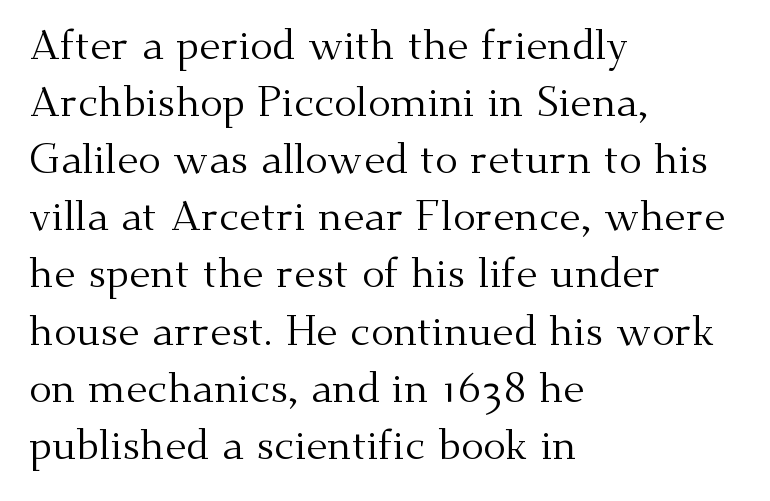
Q: Is the text bold? A: No.
Q: Is the text italic (slanted)? A: No, it is upright.
Q: Is the typeface a serif or a sans-serif typeface? A: Serif.
Q: Is the text underlined? A: No.
Q: How is the paragraph aligned? A: Left-aligned.
Q: Is the spacing between letters normal or unusually wide? A: Normal.
Q: Is the spacing between lines tight, normal or loose? A: Normal.
Q: Width (condensed, normal, or wide)? A: Normal.
Q: Stroke contrast? A: Medium.
Q: x-height? A: Small.
Q: Monospaced? A: No.
